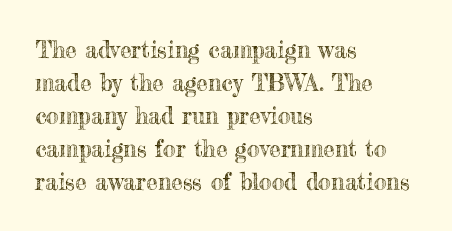
The image shows 23 px text type, upright; set left-aligned, normal line spacing (1.43x), normal letter spacing, not underlined.
